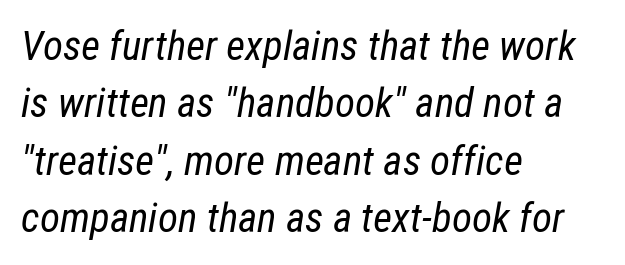
The image shows 41 px regular-weight, condensed type, italic (leaning right); set left-aligned, normal line spacing (1.4x), normal letter spacing, not underlined; low stroke contrast and a medium x-height.
